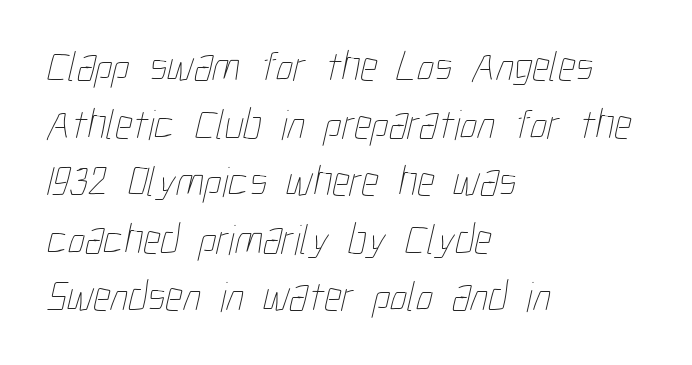
Q: Is the text bold? A: No.
Q: Is the text underlined? A: No.
Q: How is the paragraph aligned? A: Left-aligned.
Q: Is the spacing between letters normal or unusually wide? A: Normal.
Q: Is the spacing between lines tight, normal or loose? A: Normal.
Q: Width (condensed, normal, or wide)? A: Condensed.
Q: Stroke contrast? A: Low.
Q: x-height? A: Medium.
Q: Monospaced? A: No.
